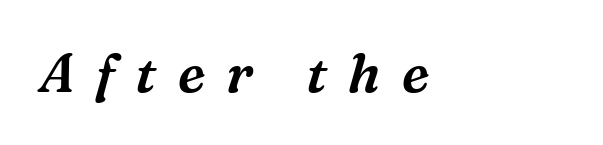
{"serif": "yes", "italic": "yes", "lean": "right", "slant_degrees": 16, "width": "normal", "stroke_contrast": "medium", "x_height": "medium", "monospaced": "no", "underline": "no", "align": "left", "letter_spacing": "wide", "letter_spacing_em": 0.39, "glyph_px": 54}
